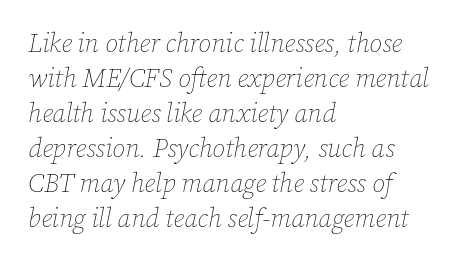
Q: Is the text bold? A: No.
Q: Is the text italic (slanted)? A: Yes, it leans right by about 12 degrees.
Q: Is the text underlined? A: No.
Q: How is the paragraph aligned? A: Left-aligned.
Q: Is the spacing between letters normal or unusually wide? A: Normal.
Q: Is the spacing between lines tight, normal or loose? A: Normal.
